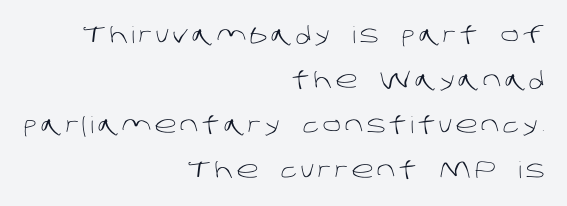
{"bold": "no", "underline": "no", "align": "right", "line_spacing": "loose", "line_spacing_ratio": 1.96, "glyph_px": 23}
